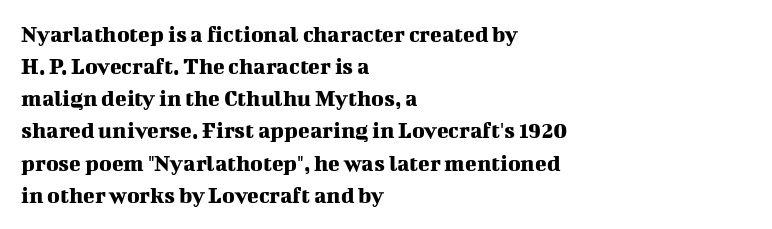
{"italic": "no", "underline": "no", "align": "left", "line_spacing": "normal", "line_spacing_ratio": 1.34, "letter_spacing": "normal", "letter_spacing_em": 0.0, "glyph_px": 24}
